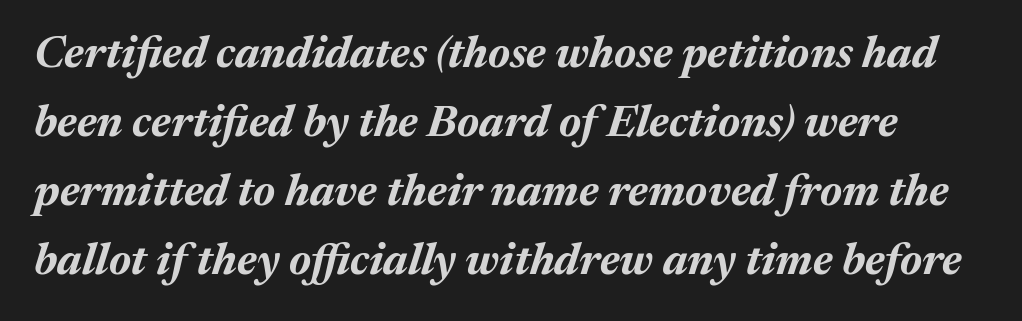
In terms of posture, this sample is oblique. Evenly set lines give the paragraph a standard silhouette. These lines are rendered in a variable-pitch font. You'd pick this weight for a headline — it's a proper bold.
